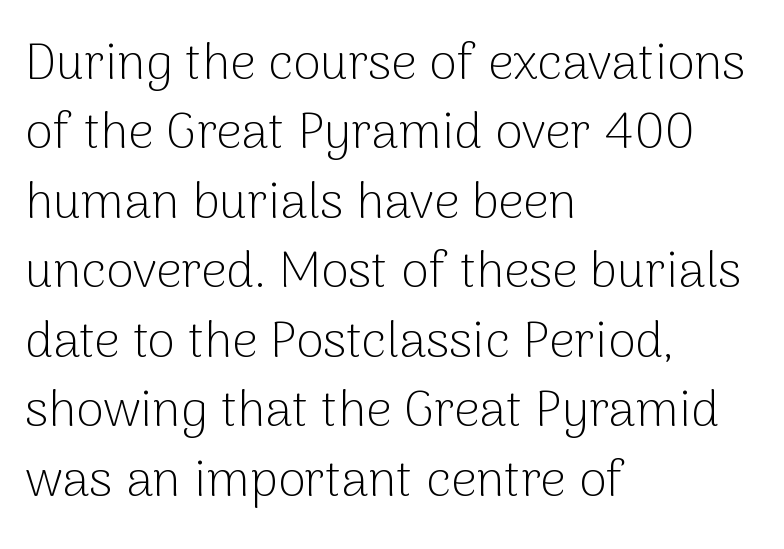
The image shows 50 px light sans-serif type, upright; set left-aligned, normal line spacing (1.39x), normal letter spacing, not underlined; low stroke contrast and a medium x-height.
